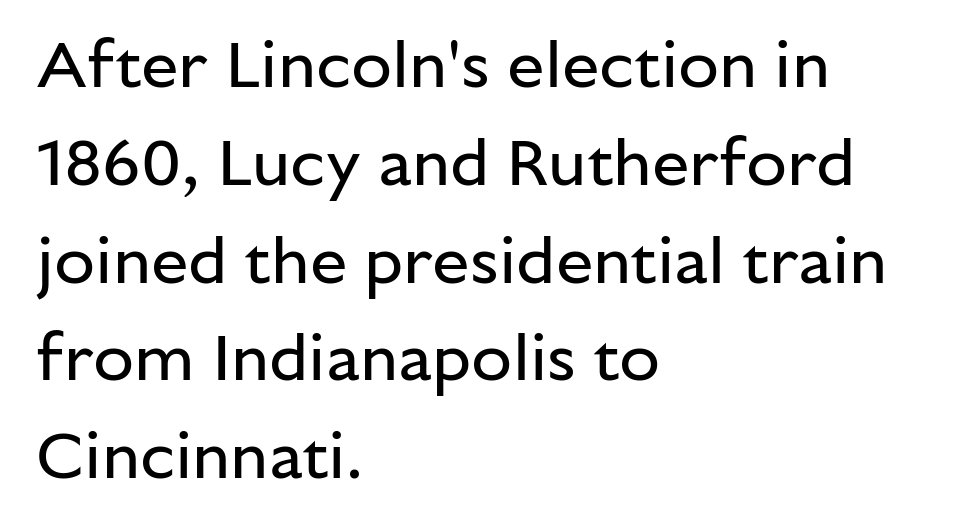
Q: Is the text bold? A: No.
Q: Is the text italic (slanted)? A: No, it is upright.
Q: Is the typeface a serif or a sans-serif typeface? A: Sans-serif.
Q: Is the text underlined? A: No.
Q: How is the paragraph aligned? A: Left-aligned.
Q: Is the spacing between letters normal or unusually wide? A: Normal.
Q: Is the spacing between lines tight, normal or loose? A: Normal.
Q: Width (condensed, normal, or wide)? A: Normal.
Q: Stroke contrast? A: Low.
Q: x-height? A: Medium.
Q: Monospaced? A: No.
